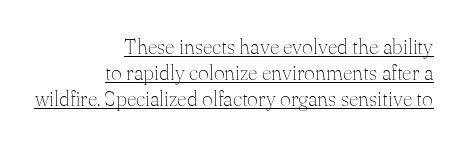
Q: Is the text bold? A: No.
Q: Is the text italic (slanted)? A: No, it is upright.
Q: Is the text underlined? A: Yes.
Q: How is the paragraph aligned? A: Right-aligned.
Q: Is the spacing between letters normal or unusually wide? A: Normal.
